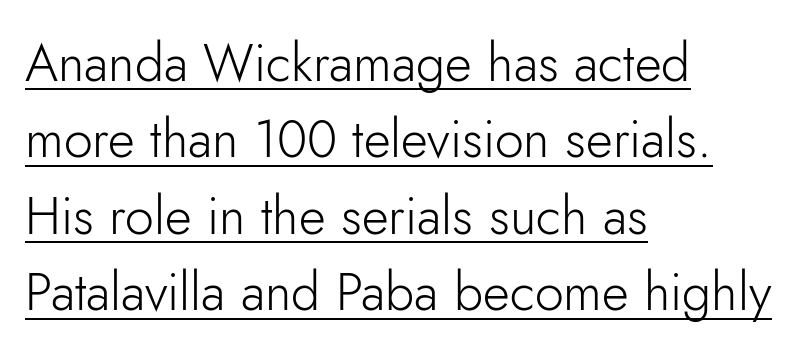
Italic: no, the glyphs are upright roman. Is the stroke heavy? The answer is a plain regular-or-lighter. The rendering anchors every line to the left-hand side. Nobody touched the tracking dial on this one.
